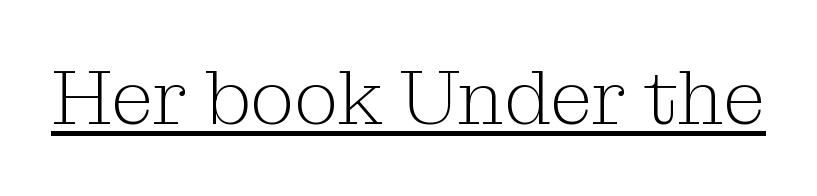
Is this a sans? No — the strokes have serifs. Default kerning and tracking; the words read as compact shapes. A quiet, ordinary-to-light weight characterises the typeface. Decoration check: the copy is underlined. The letters stand upright; this is a roman face.
